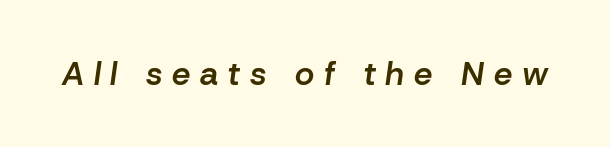
Caption: semibold face, moderately heavy strokes. Tracking here is generous; glyphs stand well apart from one another. Notice how the stems are inclined rather than vertical — that's the hallmark of italics. Each letter keeps its own natural width here, so spacing adapts to shape. The baseline area is clear.
